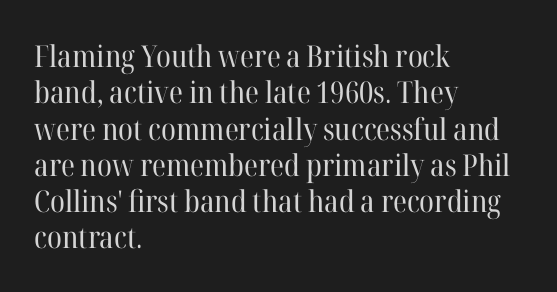
Q: Is the text bold? A: No.
Q: Is the text italic (slanted)? A: No, it is upright.
Q: Is the typeface a serif or a sans-serif typeface? A: Serif.
Q: Is the text underlined? A: No.
Q: How is the paragraph aligned? A: Left-aligned.
Q: Is the spacing between letters normal or unusually wide? A: Normal.
Q: Width (condensed, normal, or wide)? A: Normal.
Q: Stroke contrast? A: High.
Q: x-height? A: Medium.
Q: Monospaced? A: No.
